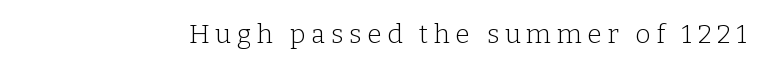
The glyphs are unaccompanied by any horizontal stroke below them. Nothing heavy about these letters — not bold at all. In terms of letterspacing, this is a distinctly airy, spread setting. You can tell it's not italic because the verticals are truly vertical.
